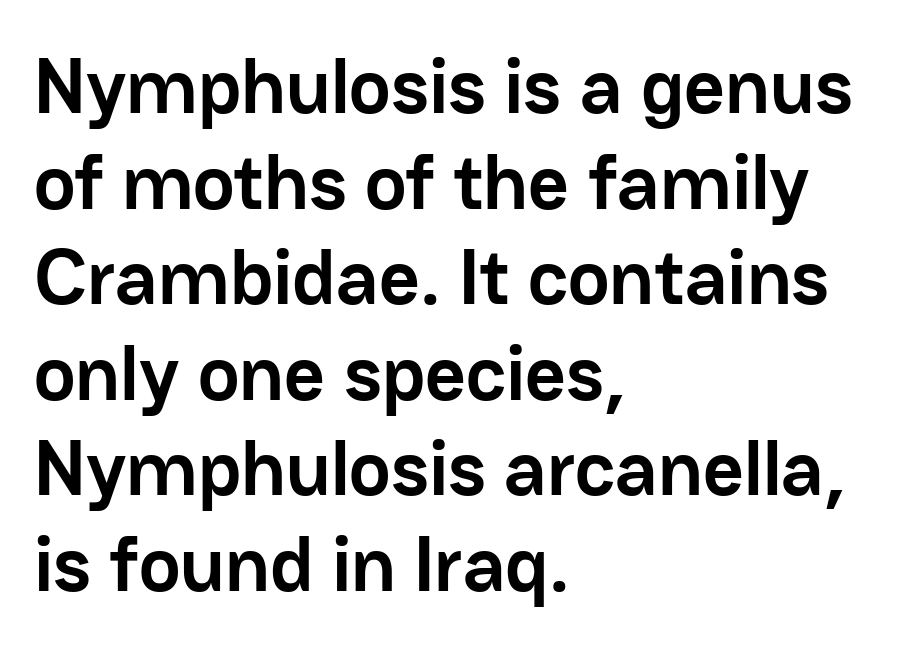
{"serif": "no", "italic": "no", "bold": "yes", "weight": "semibold", "width": "normal", "stroke_contrast": "low", "x_height": "medium", "monospaced": "no", "underline": "no", "align": "left", "line_spacing_ratio": 1.21, "letter_spacing": "normal", "letter_spacing_em": 0.0, "glyph_px": 79}
